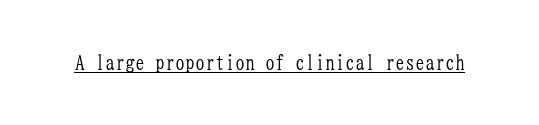
Between one letter and the next there's only the usual sliver of space. A roman cut, with each character standing at attention. The rendered words wear a rule along their underside. Heaviness? Minimal to ordinary, like unemphasized prose.
